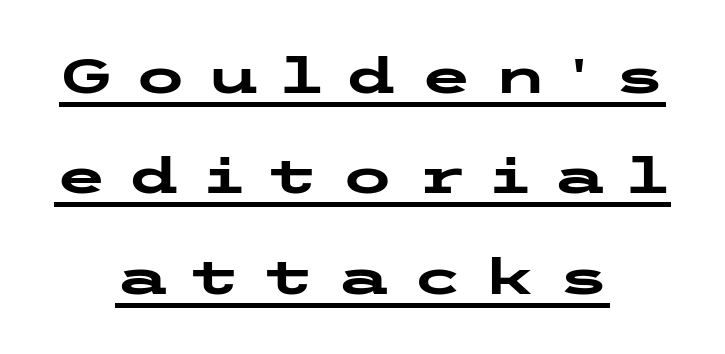
Q: Is the text bold? A: Yes.
Q: Is the text italic (slanted)? A: No, it is upright.
Q: Is the typeface a serif or a sans-serif typeface? A: Sans-serif.
Q: Is the text underlined? A: Yes.
Q: How is the paragraph aligned? A: Centered.
Q: Is the spacing between letters normal or unusually wide? A: Unusually wide.
Q: Is the spacing between lines tight, normal or loose? A: Loose.
Q: Width (condensed, normal, or wide)? A: Wide.
Q: Stroke contrast? A: Low.
Q: x-height? A: Medium.
